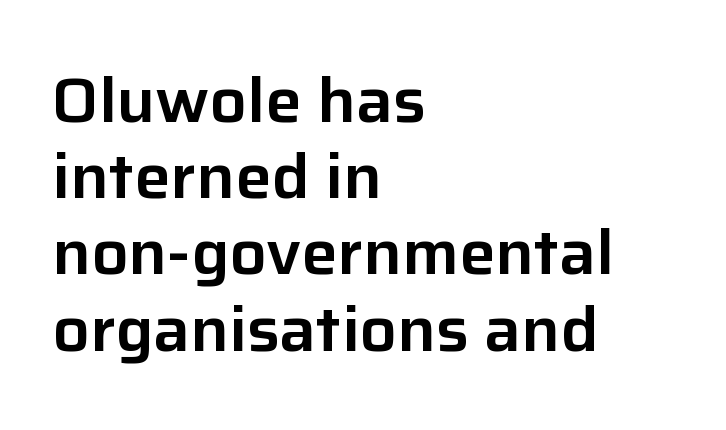
Just letters on the line, the space beneath them empty. A normal amount of white space separates one row of letters from the next. The paragraph has a hard left edge and a soft right edge. The type sits square on the baseline with zero lean. These lines are composed in type without serifs. The rendering uses natural spacing where letterforms have individual widths.
